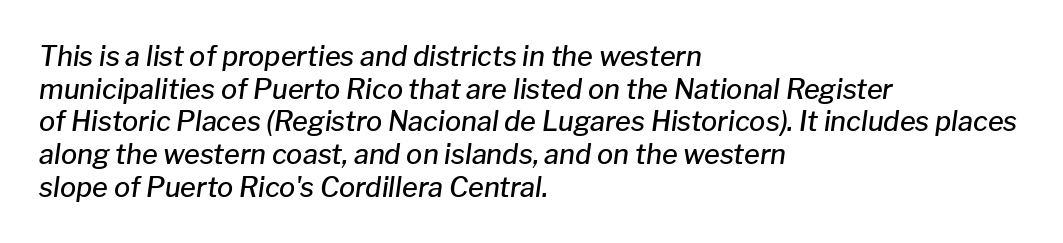
The glyphs look as if they've been sheared to an angle. Left-aligned paragraph, ragged on the right. Lines of text with bare space underneath. Does the weight exceed regular? Yes, but only to semibold. Between one letter and the next there's only the usual sliver of space.
